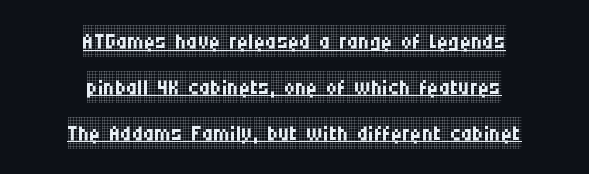
{"serif": "yes", "italic": "no", "bold": "no", "weight": "regular", "width": "condensed", "stroke_contrast": "low", "x_height": "large", "monospaced": "no", "underline": "yes", "align": "center", "line_spacing": "normal", "line_spacing_ratio": 1.48, "letter_spacing": "normal", "letter_spacing_em": 0.0, "glyph_px": 31}
